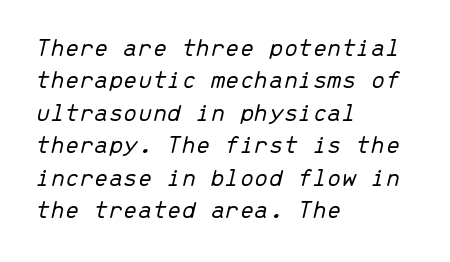
{"italic": "yes", "lean": "right", "slant_degrees": 13, "bold": "no", "underline": "no", "align": "left", "line_spacing": "normal", "line_spacing_ratio": 1.25, "letter_spacing": "normal", "letter_spacing_em": 0.0, "glyph_px": 26}
